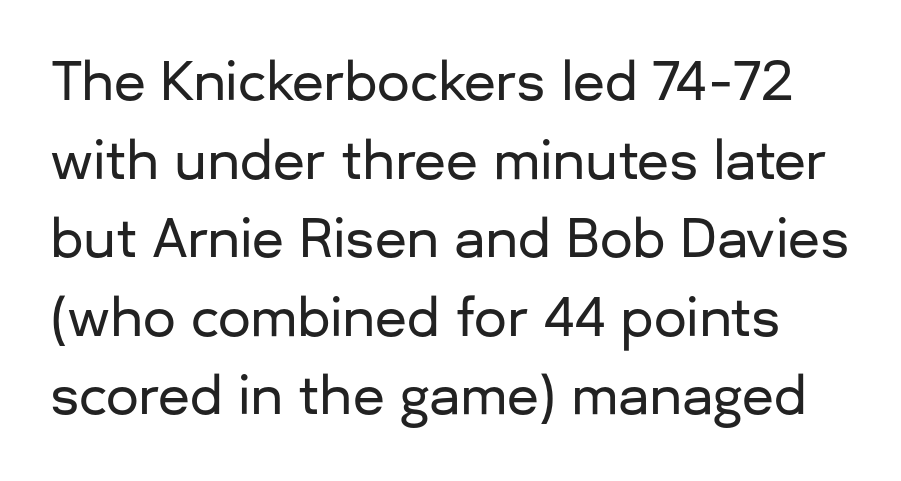
Q: Is the text italic (slanted)? A: No, it is upright.
Q: Is the typeface a serif or a sans-serif typeface? A: Sans-serif.
Q: Is the text underlined? A: No.
Q: Is the spacing between letters normal or unusually wide? A: Normal.
Q: Is the spacing between lines tight, normal or loose? A: Normal.
Q: Width (condensed, normal, or wide)? A: Normal.
Q: Stroke contrast? A: Low.
Q: x-height? A: Medium.
Q: Monospaced? A: No.
